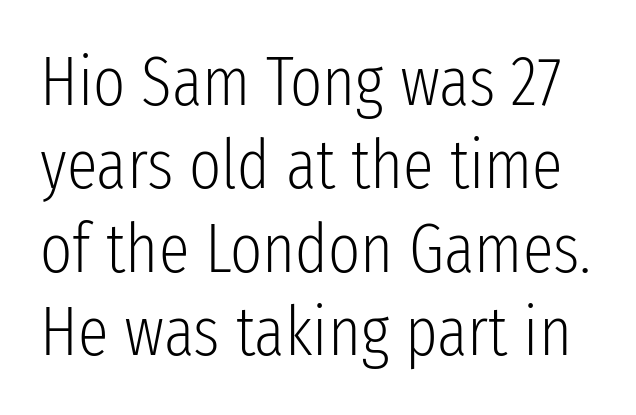
The passage shown is typeset with a sans-serif family. Unmarked baselines from the first word to the last. Letter spacing: default. Each stroke keeps to a modest, everyday thickness or less. A typesetter would call this proportional, since set widths differ per character.
